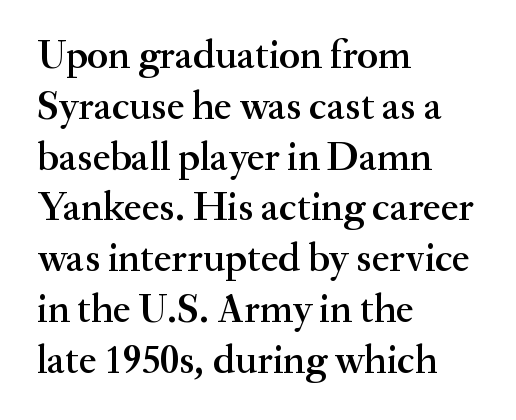
{"serif": "yes", "italic": "no", "bold": "semi", "weight": "semibold", "width": "normal", "stroke_contrast": "medium", "x_height": "small", "monospaced": "no", "underline": "no", "align": "left", "line_spacing": "normal", "line_spacing_ratio": 1.27, "letter_spacing": "normal", "letter_spacing_em": 0.0, "glyph_px": 40}
